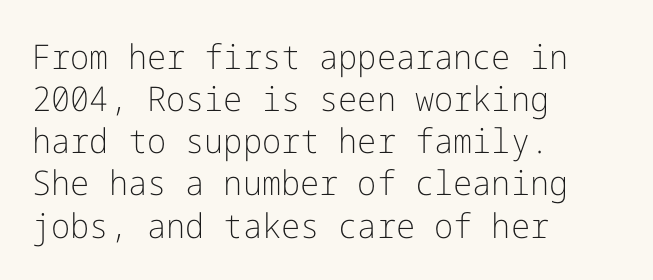
{"serif": "no", "italic": "no", "bold": "no", "weight": "light", "width": "normal", "stroke_contrast": "low", "x_height": "medium", "underline": "no", "align": "left", "line_spacing_ratio": 1.24, "letter_spacing": "normal", "letter_spacing_em": 0.0, "glyph_px": 34}
